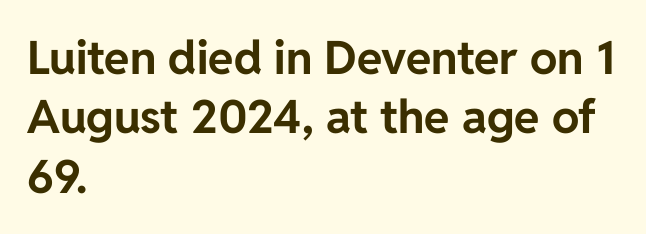
{"serif": "no", "italic": "no", "bold": "yes", "weight": "bold", "width": "normal", "stroke_contrast": "low", "x_height": "medium", "monospaced": "no", "underline": "no", "align": "left", "line_spacing": "normal", "line_spacing_ratio": 1.29, "letter_spacing": "normal", "letter_spacing_em": 0.0, "glyph_px": 46}
